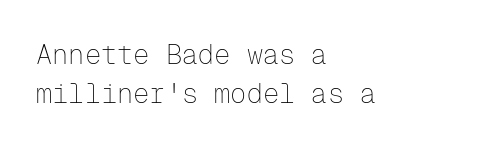
{"italic": "no", "bold": "no", "underline": "no", "align": "left", "line_spacing": "normal", "line_spacing_ratio": 1.45, "letter_spacing": "normal", "letter_spacing_em": 0.0, "glyph_px": 27}
